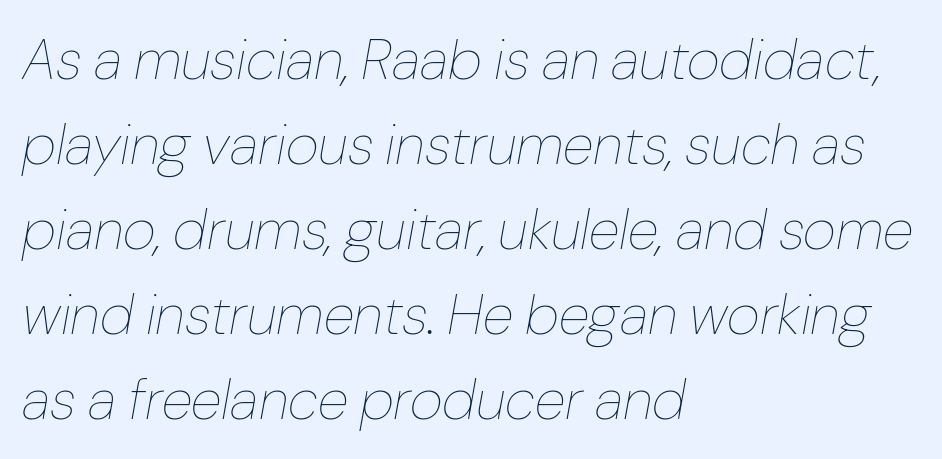
{"italic": "yes", "lean": "right", "slant_degrees": 10, "bold": "no", "weight": "thin", "width": "normal", "stroke_contrast": "low", "x_height": "medium", "monospaced": "no", "underline": "no", "align": "left", "line_spacing": "normal", "line_spacing_ratio": 1.49, "letter_spacing": "normal", "letter_spacing_em": 0.0, "glyph_px": 57}
